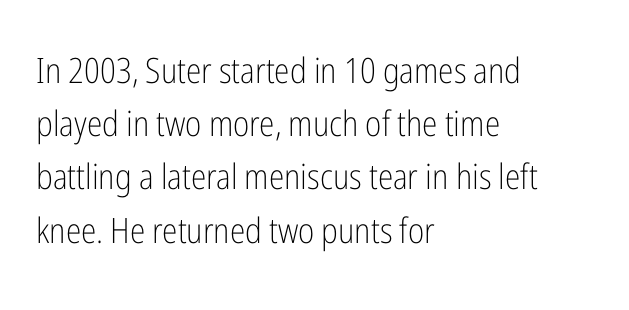
The image shows 35 px light, condensed sans-serif type, upright; set left-aligned, normal line spacing (1.52x), normal letter spacing, not underlined; low stroke contrast and a medium x-height.
